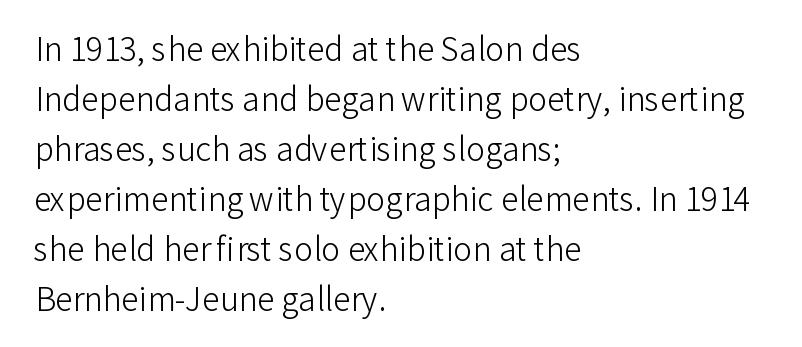
The image shows 32 px light sans-serif type, upright; set left-aligned, normal line spacing (1.56x), normal letter spacing, not underlined; low stroke contrast and a medium x-height.
